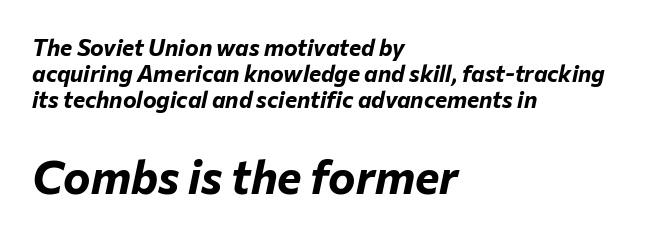
The rendering uses a small line-height, squeezing the rows. A student would call this left alignment; a typographer would say flush left, rag right. Underline: absent. Scale increases going downward across the two blocks. Is the type bold? Yes — the strokes are clearly thick and heavy. Default kerning and tracking; the words read as compact shapes.
